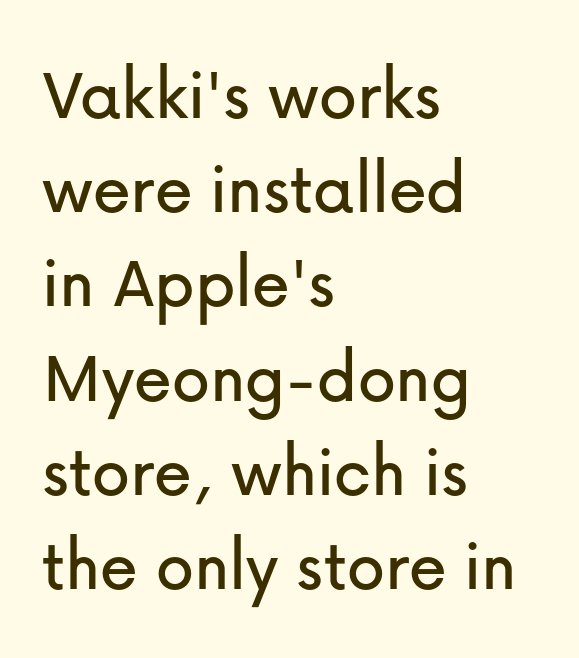
Q: Is the text italic (slanted)? A: No, it is upright.
Q: Is the typeface a serif or a sans-serif typeface? A: Sans-serif.
Q: Is the text underlined? A: No.
Q: How is the paragraph aligned? A: Left-aligned.
Q: Is the spacing between letters normal or unusually wide? A: Normal.
Q: Width (condensed, normal, or wide)? A: Normal.
Q: Stroke contrast? A: Low.
Q: x-height? A: Medium.
Q: Monospaced? A: No.
